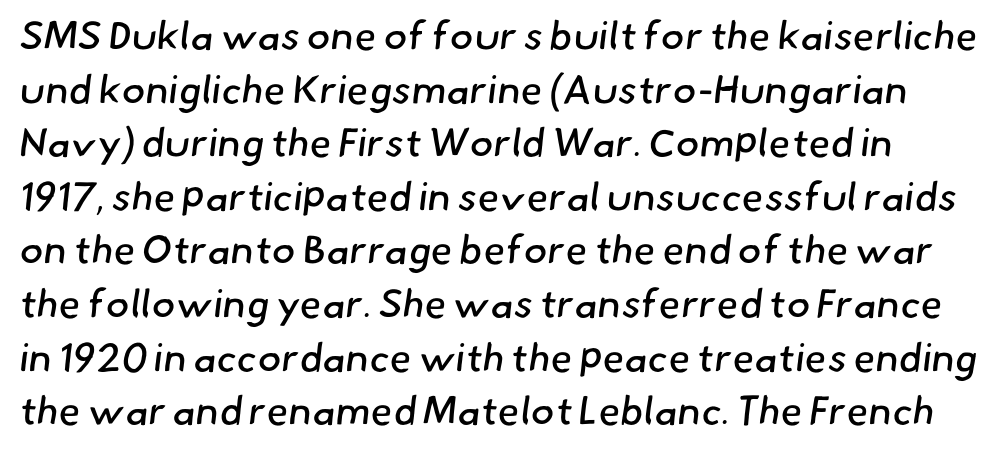
Q: Is the text bold? A: No.
Q: Is the typeface a serif or a sans-serif typeface? A: Sans-serif.
Q: Is the text underlined? A: No.
Q: Is the spacing between letters normal or unusually wide? A: Normal.
Q: Is the spacing between lines tight, normal or loose? A: Normal.
Q: Width (condensed, normal, or wide)? A: Normal.
Q: Stroke contrast? A: Low.
Q: x-height? A: Small.
Q: Monospaced? A: No.
